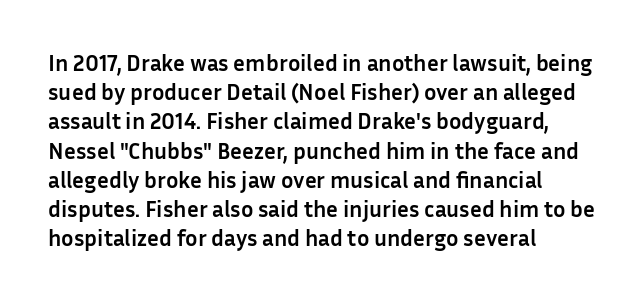
{"italic": "no", "bold": "yes", "underline": "no", "align": "left", "line_spacing": "normal", "line_spacing_ratio": 1.27, "letter_spacing": "normal", "letter_spacing_em": 0.0, "glyph_px": 23}
